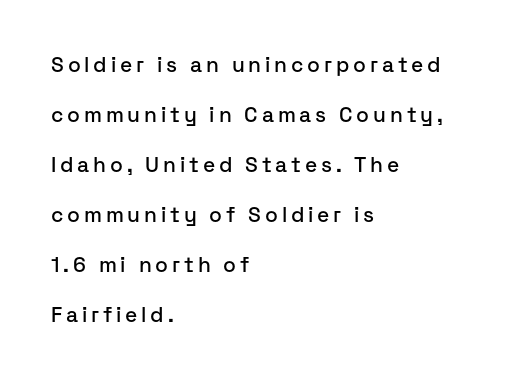
The paragraph has a hard left edge and a soft right edge. You can tell it's not italic because the verticals are truly vertical. The lines are spread far apart with generous leading. Honestly, there is no underline to notice here at all.
